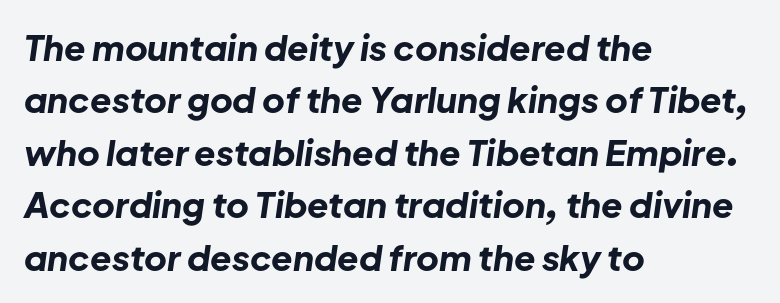
Q: Is the text bold? A: Yes.
Q: Is the text italic (slanted)? A: Yes, it leans right by about 8 degrees.
Q: Is the text underlined? A: No.
Q: How is the paragraph aligned? A: Left-aligned.
Q: Is the spacing between letters normal or unusually wide? A: Normal.
Q: Is the spacing between lines tight, normal or loose? A: Normal.
Q: Width (condensed, normal, or wide)? A: Normal.
Q: Stroke contrast? A: Low.
Q: x-height? A: Medium.
Q: Monospaced? A: No.
